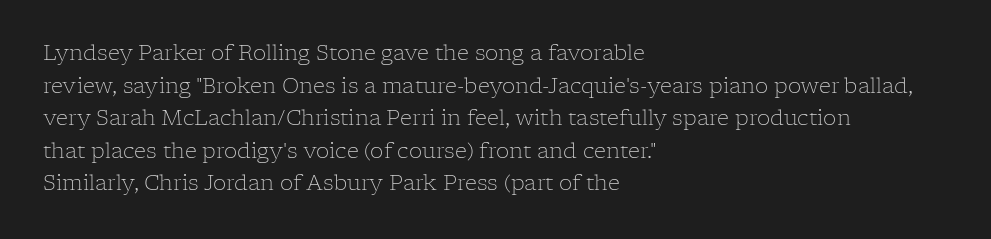
{"italic": "no", "bold": "no", "underline": "no", "align": "left", "line_spacing": "normal", "line_spacing_ratio": 1.55, "letter_spacing": "normal", "letter_spacing_em": 0.0, "glyph_px": 21}
